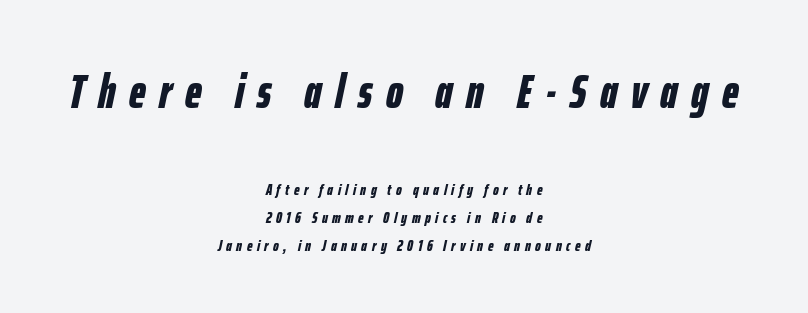
Q: Is the text bold? A: Yes.
Q: Is the text italic (slanted)? A: Yes, it leans right by about 12 degrees.
Q: Is the text underlined? A: No.
Q: How is the paragraph aligned? A: Centered.
Q: Is the spacing between letters normal or unusually wide? A: Unusually wide.
Q: Which block of text is set in a larger size, the first (top) or the second (bottom)? A: The first (top) one.
Q: Width (condensed, normal, or wide)? A: Condensed.
Q: Stroke contrast? A: Low.
Q: x-height? A: Medium.
Q: Monospaced? A: No.
